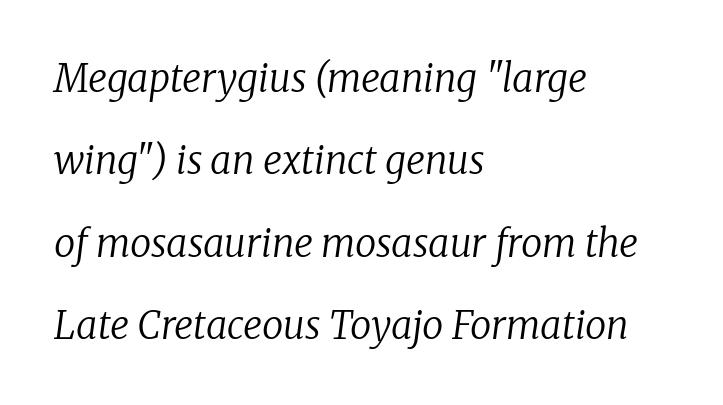
Q: Is the text bold? A: No.
Q: Is the text italic (slanted)? A: Yes, it leans right by about 8 degrees.
Q: Is the typeface a serif or a sans-serif typeface? A: Serif.
Q: Is the text underlined? A: No.
Q: How is the paragraph aligned? A: Left-aligned.
Q: Is the spacing between letters normal or unusually wide? A: Normal.
Q: Is the spacing between lines tight, normal or loose? A: Loose.
Q: Width (condensed, normal, or wide)? A: Normal.
Q: Stroke contrast? A: Low.
Q: x-height? A: Medium.
Q: Monospaced? A: No.
